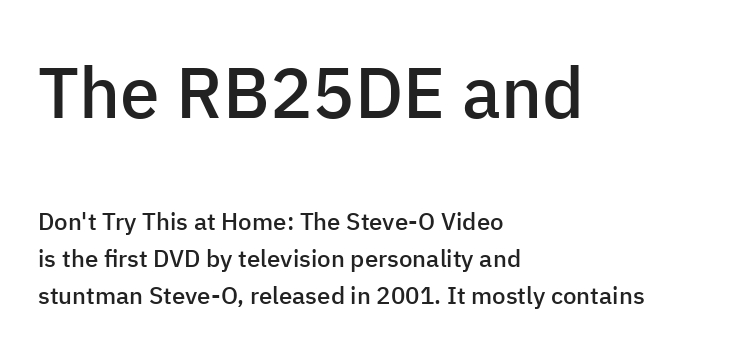
The image shows 71 px semibold sans-serif type, upright; set left-aligned, normal line spacing (1.53x), normal letter spacing, not underlined; the first (top) block is 2.96x larger; low stroke contrast and a medium x-height.
